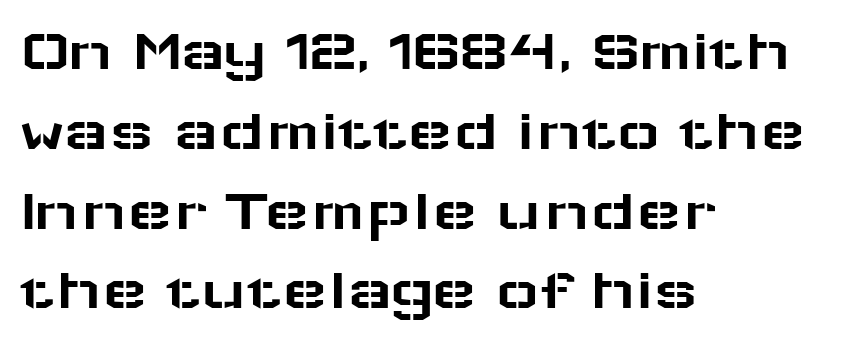
Q: Is the text italic (slanted)? A: No, it is upright.
Q: Is the typeface a serif or a sans-serif typeface? A: Sans-serif.
Q: Is the text underlined? A: No.
Q: How is the paragraph aligned? A: Left-aligned.
Q: Is the spacing between letters normal or unusually wide? A: Normal.
Q: Is the spacing between lines tight, normal or loose? A: Normal.
Q: Width (condensed, normal, or wide)? A: Wide.
Q: Stroke contrast? A: Low.
Q: x-height? A: Medium.
Q: Monospaced? A: No.
